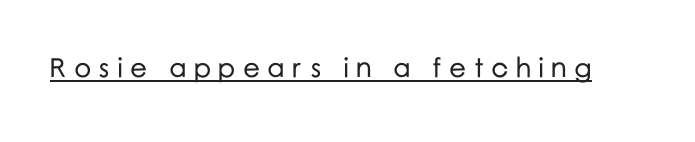
The image shows 27 px text type, upright; set unusually wide letter spacing (+0.26 em), underlined.
